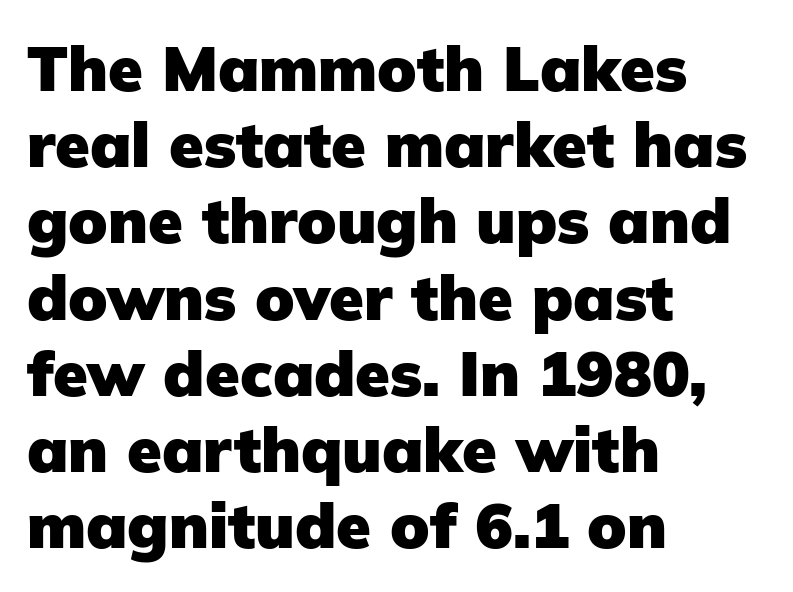
The image shows 63 px heavy sans-serif type, upright; set left-aligned, line spacing 1.21x, normal letter spacing, not underlined; low stroke contrast and a medium x-height.
